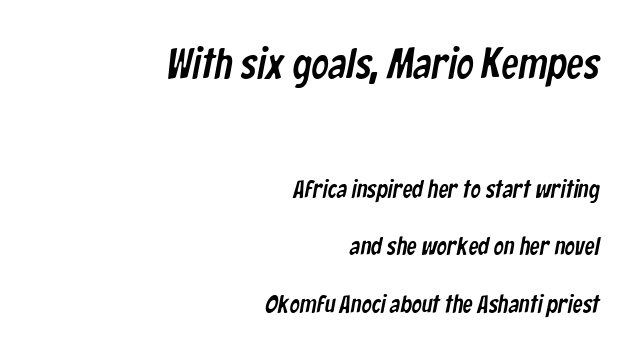
The image shows 43 px condensed sans-serif type; set right-aligned, loose line spacing (2.31x), normal letter spacing, not underlined; the first (top) block is 1.72x larger; low stroke contrast and a medium x-height.
